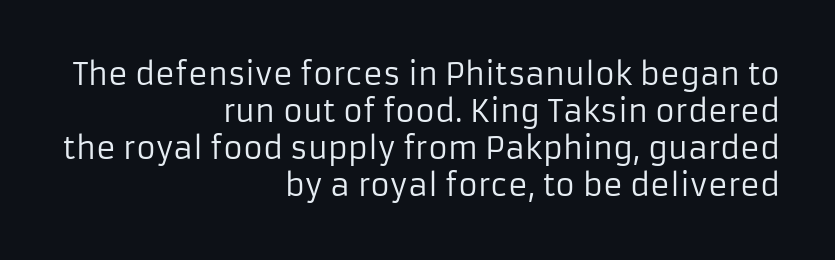
{"serif": "no", "italic": "no", "bold": "no", "weight": "regular", "width": "normal", "stroke_contrast": "low", "x_height": "medium", "monospaced": "no", "underline": "no", "align": "right", "line_spacing_ratio": 1.23, "letter_spacing": "normal", "letter_spacing_em": 0.0, "glyph_px": 30}
